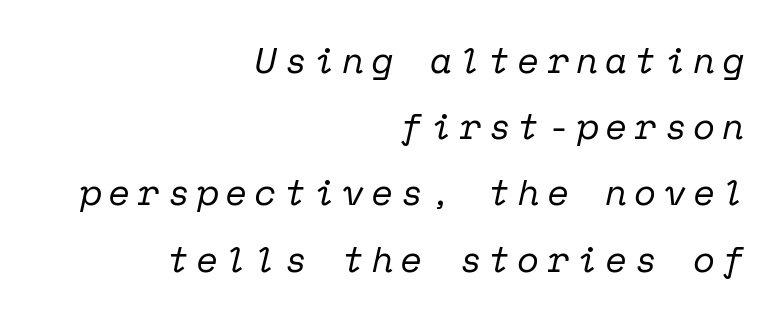
Q: Is the text bold? A: No.
Q: Is the text italic (slanted)? A: Yes, it leans right by about 12 degrees.
Q: Is the typeface a serif or a sans-serif typeface? A: Serif.
Q: Is the text underlined? A: No.
Q: How is the paragraph aligned? A: Right-aligned.
Q: Is the spacing between letters normal or unusually wide? A: Unusually wide.
Q: Width (condensed, normal, or wide)? A: Normal.
Q: Stroke contrast? A: Low.
Q: x-height? A: Medium.
Q: Monospaced? A: Yes.
